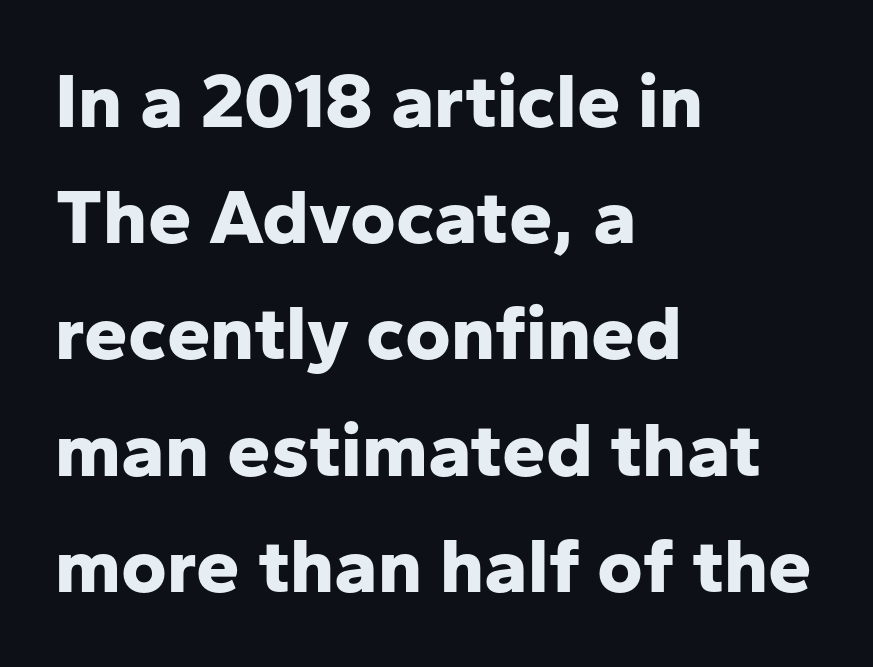
Q: Is the text bold? A: Yes.
Q: Is the text italic (slanted)? A: No, it is upright.
Q: Is the typeface a serif or a sans-serif typeface? A: Sans-serif.
Q: Is the text underlined? A: No.
Q: How is the paragraph aligned? A: Left-aligned.
Q: Is the spacing between letters normal or unusually wide? A: Normal.
Q: Is the spacing between lines tight, normal or loose? A: Normal.
Q: Width (condensed, normal, or wide)? A: Normal.
Q: Stroke contrast? A: Low.
Q: x-height? A: Medium.
Q: Monospaced? A: No.
